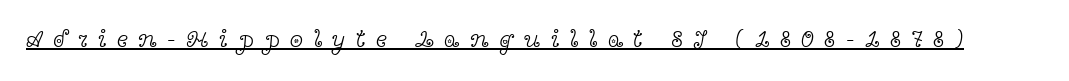
There is plenty of visible air inserted between adjacent glyphs. Is there an underline? Yes — a line sits under the letters. Counters stay open thanks to moderate or lighter strokes.
